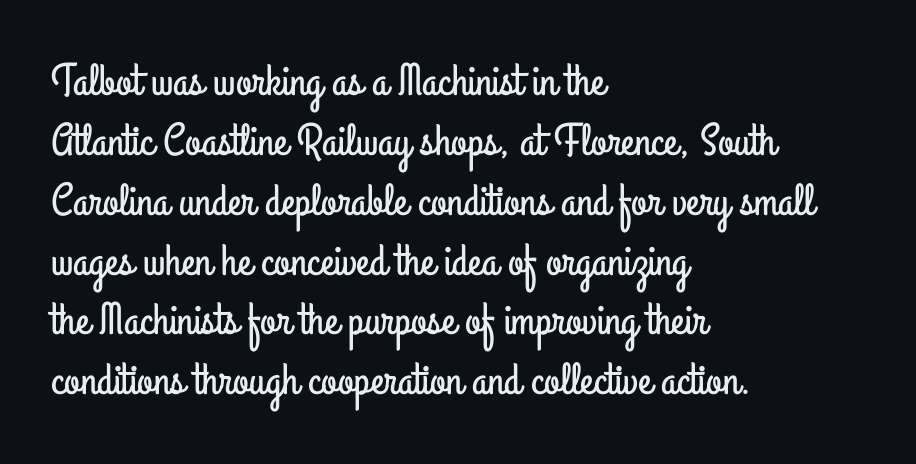
The image shows 45 px condensed sans-serif type, upright; set left-aligned, normal line spacing (1.33x), normal letter spacing, not underlined; low stroke contrast and a small x-height.
